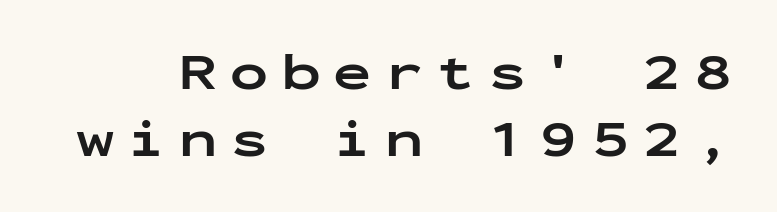
The lettering holds an erect, upright posture throughout. Do the characters align in a grid? Yes, the font is monospaced. Lines of text with bare space underneath. You'd pick this weight for a headline — it's a proper bold.
